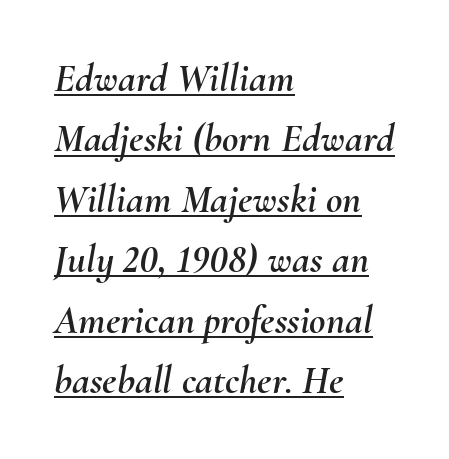
Q: Is the text italic (slanted)? A: Yes, it leans right by about 10 degrees.
Q: Is the text underlined? A: Yes.
Q: How is the paragraph aligned? A: Left-aligned.
Q: Is the spacing between letters normal or unusually wide? A: Normal.
Q: Is the spacing between lines tight, normal or loose? A: Normal.
Q: Width (condensed, normal, or wide)? A: Normal.
Q: Stroke contrast? A: Medium.
Q: x-height? A: Small.
Q: Monospaced? A: No.
